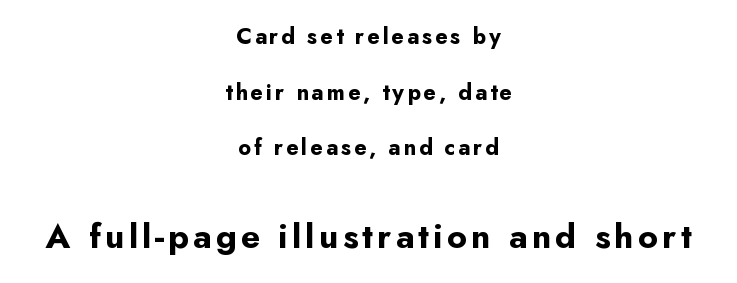
I'd describe the lettering as bold — thick and assertive. Vertical strokes here are truly vertical. Horizontal alignment here is central, giving a formal, balanced look. The face used here appears at its bigger size in the lower chunk. Summary of vertical rhythm: relaxed, with wide interline spacing. This is sans-serif lettering, the kind often seen on screens and signage.
